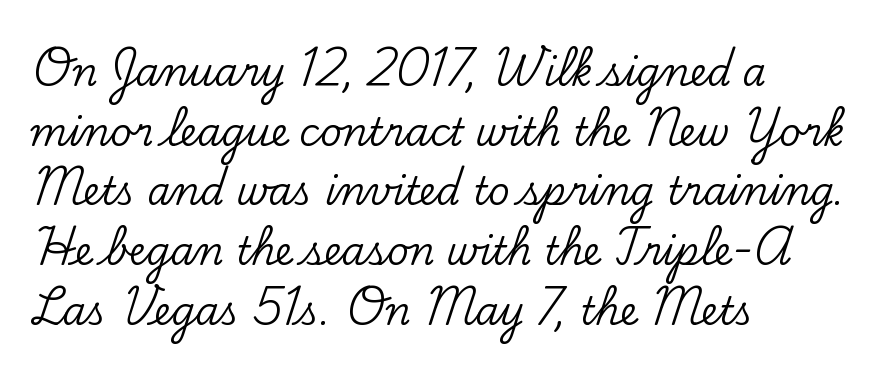
{"serif": "yes", "width": "normal", "stroke_contrast": "low", "x_height": "small", "monospaced": "no", "underline": "no", "align": "left", "line_spacing": "normal", "line_spacing_ratio": 1.57, "letter_spacing": "normal", "letter_spacing_em": 0.0, "glyph_px": 38}
